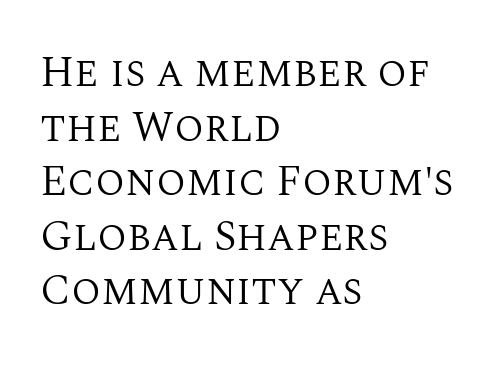
Observe the serifs anchoring each vertical stroke in this sample. The paragraph has a hard left edge and a soft right edge. Character widths vary here, with narrow letters taking less room than wide ones. The space directly below the letters is spotless. Compared with typical paragraphs, the rows here are spaced about the same. Weight: in the light-to-regular range.
